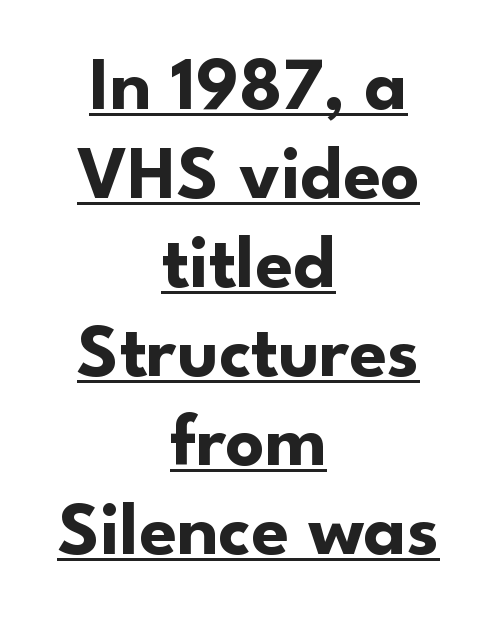
The image shows 76 px bold sans-serif type, upright; set centered, line spacing 1.17x, normal letter spacing, underlined; low stroke contrast and a small x-height.
